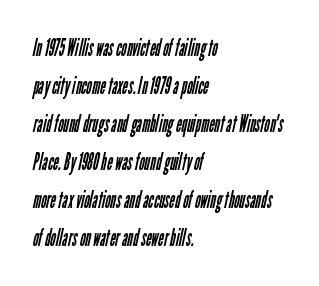
The image shows 24 px text type; set left-aligned, normal line spacing (1.58x), normal letter spacing, not underlined.
